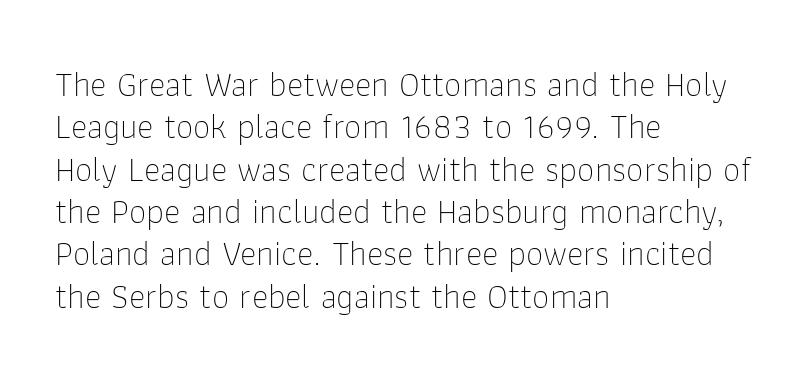
The image shows 35 px thin sans-serif type, upright; set left-aligned, line spacing 1.21x, normal letter spacing, not underlined; low stroke contrast and a medium x-height.
